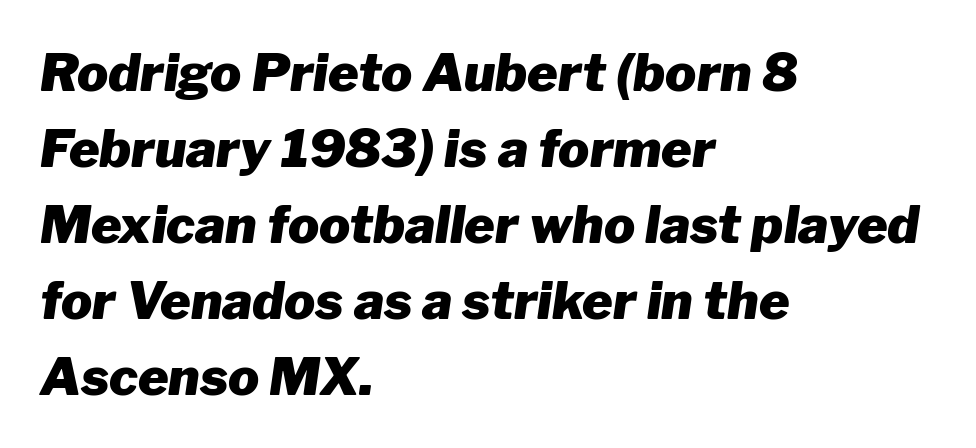
Set as a true bold cut, around the 700 mark. You could not count columns in this text — the font is proportionally spaced. Teacher's note: observe the even left margin — that is flush-left alignment. The horizontal fit of the characters is conventional and even. Posture: slanted. Beneath every word, the page is bare.
